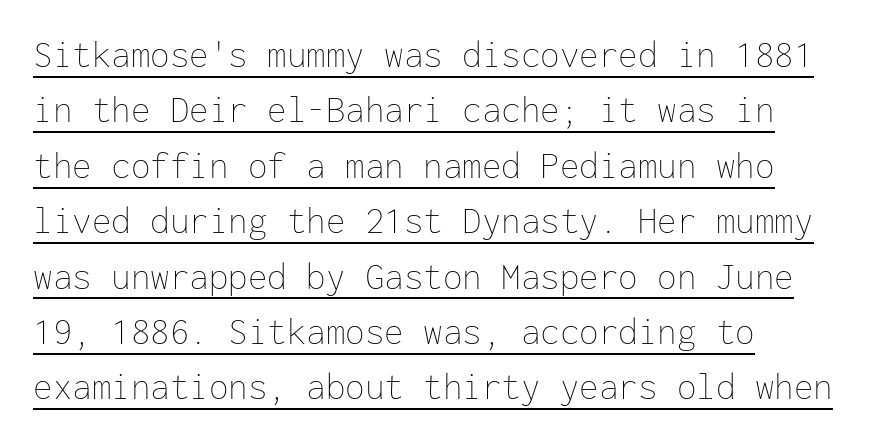
{"italic": "no", "bold": "no", "weight": "thin", "width": "normal", "stroke_contrast": "low", "x_height": "medium", "monospaced": "yes", "underline": "yes", "align": "left", "line_spacing": "normal", "line_spacing_ratio": 1.42, "letter_spacing": "normal", "letter_spacing_em": 0.0, "glyph_px": 39}
